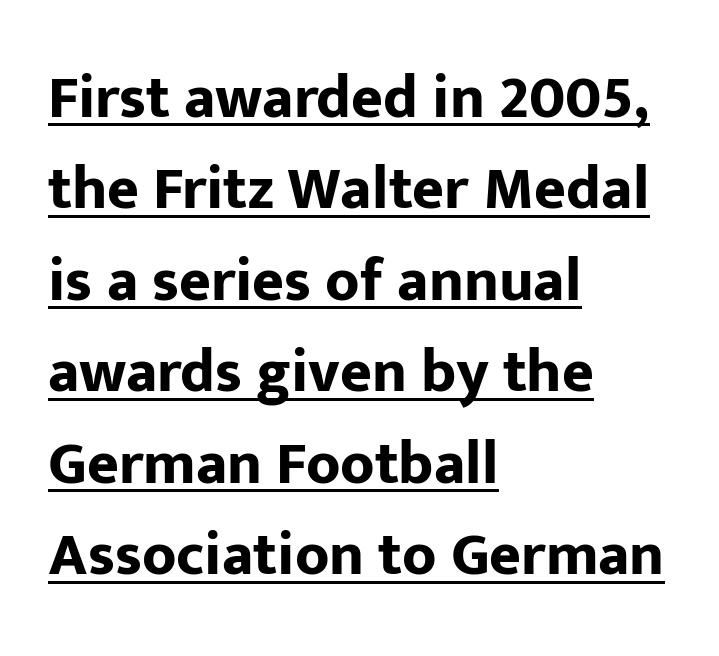
Q: Is the text bold? A: Yes.
Q: Is the text italic (slanted)? A: No, it is upright.
Q: Is the typeface a serif or a sans-serif typeface? A: Sans-serif.
Q: Is the text underlined? A: Yes.
Q: How is the paragraph aligned? A: Left-aligned.
Q: Is the spacing between letters normal or unusually wide? A: Normal.
Q: Is the spacing between lines tight, normal or loose? A: Normal.
Q: Width (condensed, normal, or wide)? A: Normal.
Q: Stroke contrast? A: Low.
Q: x-height? A: Medium.
Q: Monospaced? A: No.
